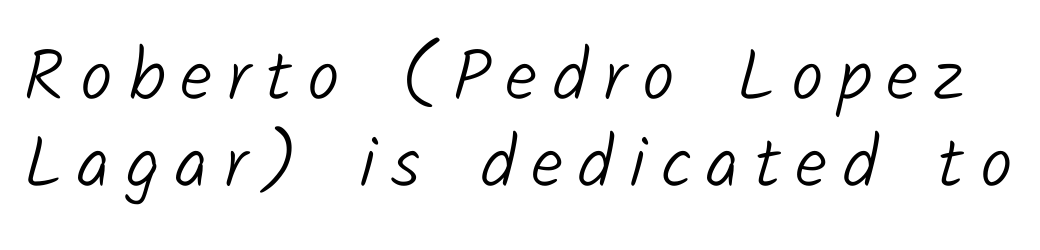
Tracking value appears strongly positive — letters spread wide. The letters advance in unequal steps, a hallmark of proportional type. Counters stay open thanks to moderate or lighter strokes. Quick note: underline off. The letters carry no serifs — their stems end cleanly without finishing strokes.
